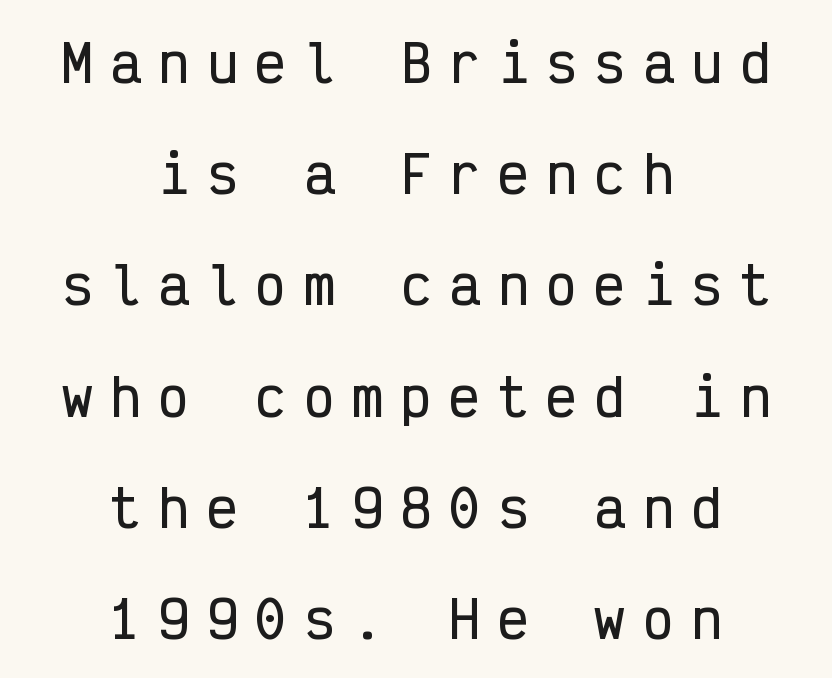
The image shows 51 px condensed sans-serif type, upright, monospaced; set centered, loose line spacing (2.18x), unusually wide letter spacing (+0.35 em), not underlined; low stroke contrast and a medium x-height.
